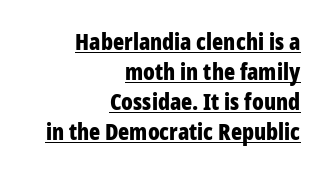
The image shows 23 px bold type, upright; set right-aligned, normal line spacing (1.31x), normal letter spacing, underlined.
